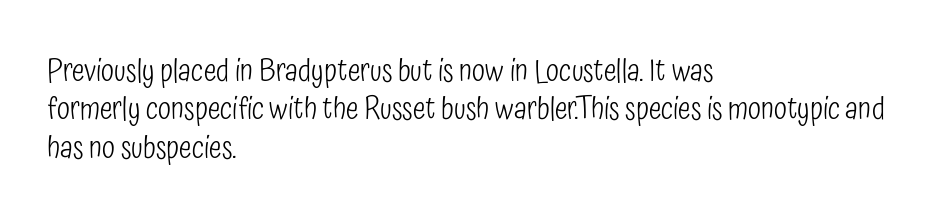
The image shows 30 px light, condensed sans-serif type, upright; set left-aligned, normal line spacing (1.28x), normal letter spacing, not underlined; low stroke contrast and a medium x-height.
